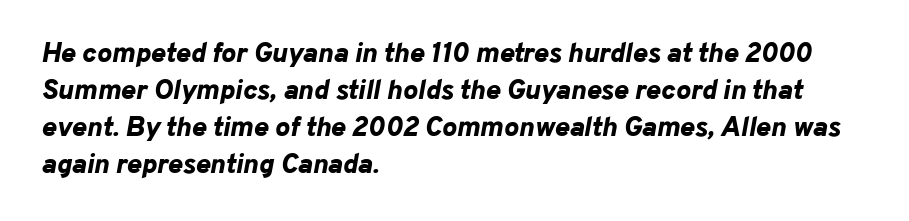
The image shows 28 px bold type, italic (leaning right); set left-aligned, normal line spacing (1.32x), normal letter spacing, not underlined; low stroke contrast and a medium x-height.
